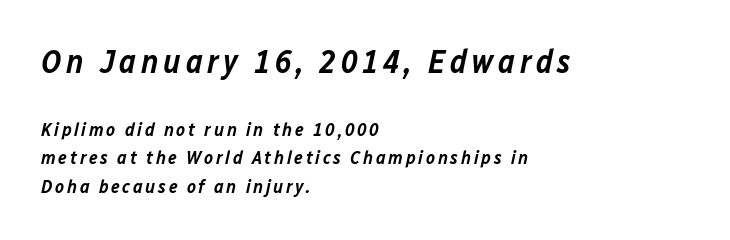
Q: Is the text bold? A: Semi-bold.
Q: Is the text italic (slanted)? A: Yes, it leans right by about 12 degrees.
Q: Is the text underlined? A: No.
Q: How is the paragraph aligned? A: Left-aligned.
Q: Is the spacing between lines tight, normal or loose? A: Normal.
Q: Which block of text is set in a larger size, the first (top) or the second (bottom)? A: The first (top) one.
Q: Width (condensed, normal, or wide)? A: Normal.
Q: Stroke contrast? A: Low.
Q: x-height? A: Medium.
Q: Monospaced? A: No.
